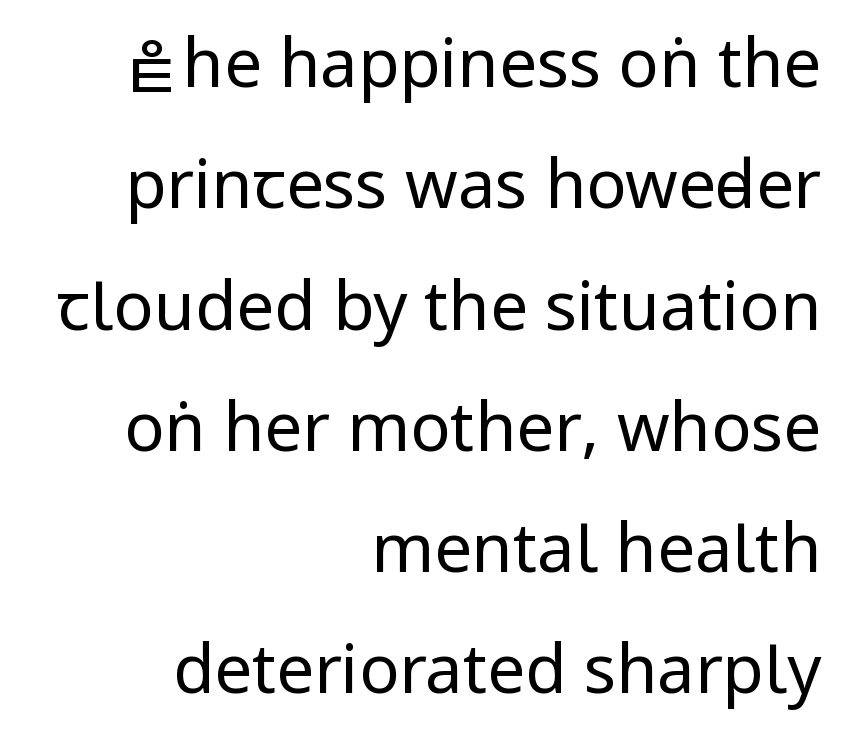
The gap between lines stays unmarked. There is no visible air inserted between adjacent glyphs. Type style note: lacks serifs. Ordinary non-slanted type is in use. The weight would be labelled regular, book, light, or lighter still. Every row of glyphs terminates at an identical x-position on the right.
